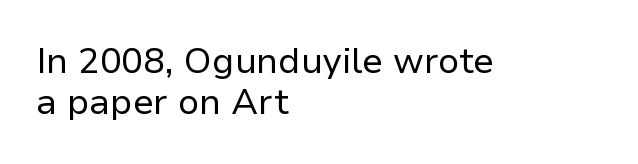
{"serif": "no", "italic": "no", "bold": "no", "weight": "regular", "width": "normal", "stroke_contrast": "low", "x_height": "medium", "monospaced": "no", "underline": "no", "align": "left", "line_spacing": "tight", "line_spacing_ratio": 1.14, "letter_spacing": "normal", "letter_spacing_em": 0.0, "glyph_px": 36}
